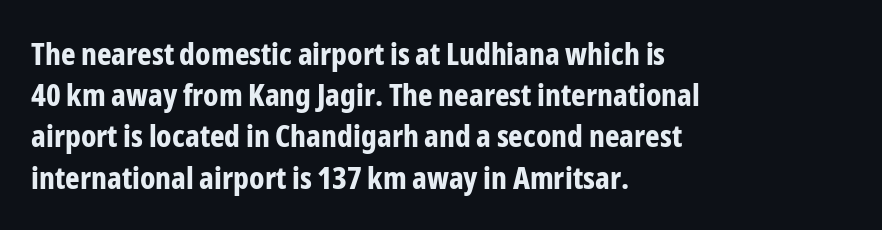
The image shows 31 px bold, condensed sans-serif type, upright; set left-aligned, normal line spacing (1.33x), normal letter spacing, not underlined; low stroke contrast and a medium x-height.
